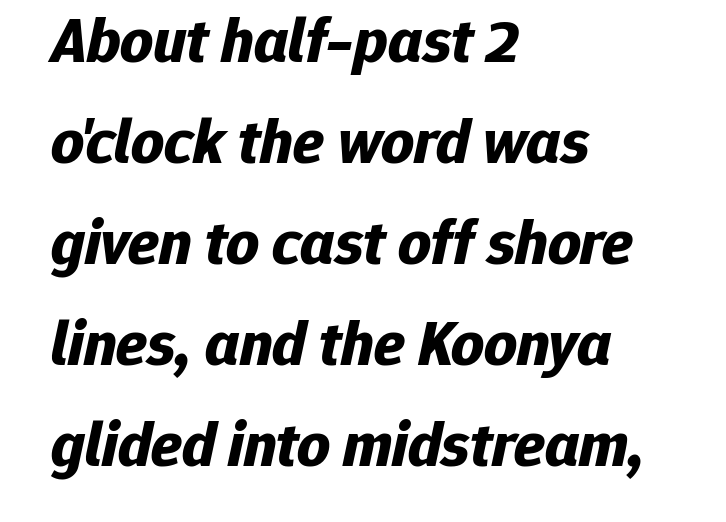
The image shows 64 px bold type, italic (leaning right); set left-aligned, normal line spacing (1.58x), normal letter spacing, not underlined; low stroke contrast and a medium x-height.
